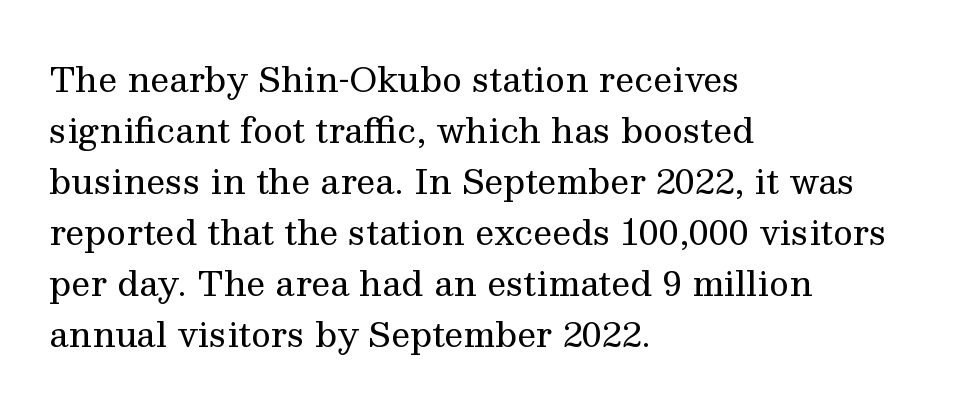
Is the type heavy? It reads as light-to-regular instead. Baseline-to-baseline distance is the conventional proportion of letter height. One-word summary of the alignment: left. This sample uses an upright cut, with every glyph sitting square on the baseline.
